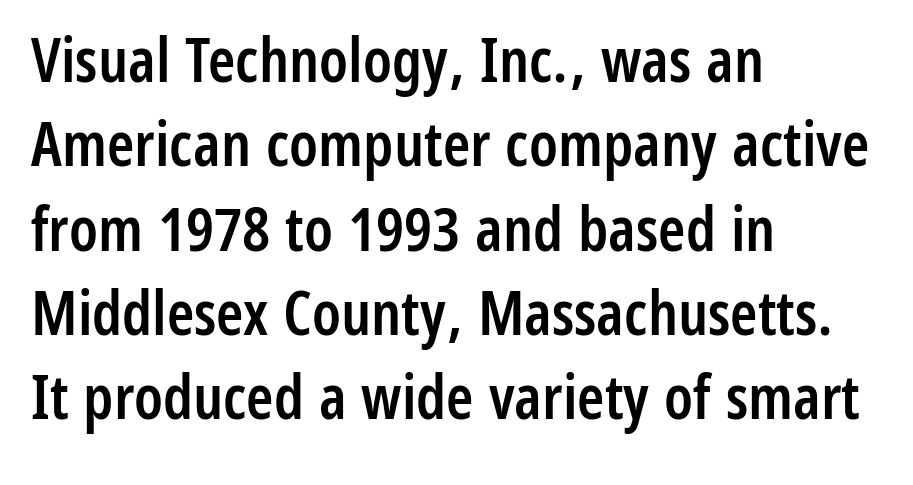
Q: Is the text bold? A: Semi-bold.
Q: Is the text italic (slanted)? A: No, it is upright.
Q: Is the typeface a serif or a sans-serif typeface? A: Sans-serif.
Q: Is the text underlined? A: No.
Q: How is the paragraph aligned? A: Left-aligned.
Q: Is the spacing between letters normal or unusually wide? A: Normal.
Q: Is the spacing between lines tight, normal or loose? A: Normal.
Q: Width (condensed, normal, or wide)? A: Condensed.
Q: Stroke contrast? A: Low.
Q: x-height? A: Medium.
Q: Monospaced? A: No.
